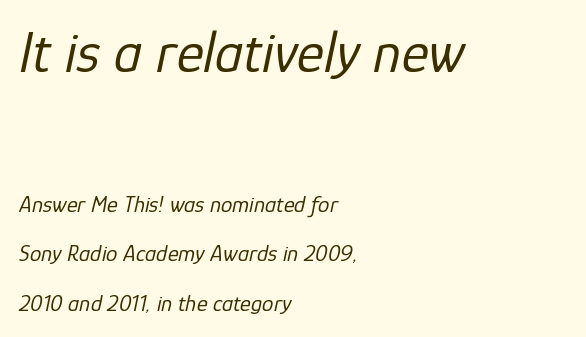
Type size steps down from the first block to the second. The typesetting does not lean heavy: it is not bold. Posture: slanted. The passage shown stacks its lines with a broad gap.
